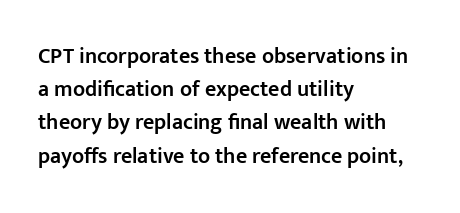
The image shows 22 px text type, upright; set left-aligned, normal line spacing (1.51x), normal letter spacing, not underlined.
